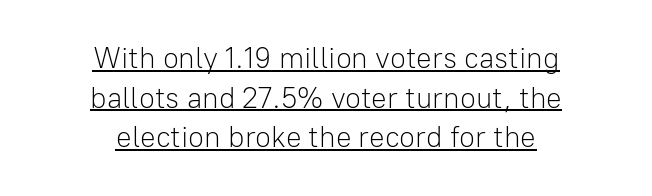
Q: Is the text bold? A: No.
Q: Is the text italic (slanted)? A: No, it is upright.
Q: Is the typeface a serif or a sans-serif typeface? A: Sans-serif.
Q: Is the text underlined? A: Yes.
Q: How is the paragraph aligned? A: Centered.
Q: Is the spacing between letters normal or unusually wide? A: Normal.
Q: Is the spacing between lines tight, normal or loose? A: Normal.
Q: Width (condensed, normal, or wide)? A: Normal.
Q: Stroke contrast? A: Low.
Q: x-height? A: Medium.
Q: Monospaced? A: No.
